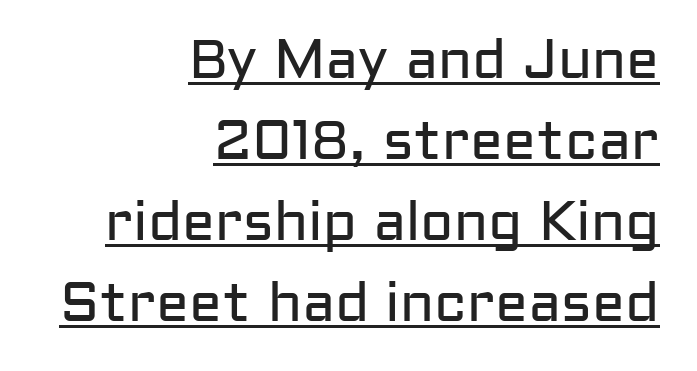
Q: Is the text bold? A: No.
Q: Is the text italic (slanted)? A: No, it is upright.
Q: Is the typeface a serif or a sans-serif typeface? A: Sans-serif.
Q: Is the text underlined? A: Yes.
Q: How is the paragraph aligned? A: Right-aligned.
Q: Is the spacing between letters normal or unusually wide? A: Normal.
Q: Is the spacing between lines tight, normal or loose? A: Normal.
Q: Width (condensed, normal, or wide)? A: Normal.
Q: Stroke contrast? A: Low.
Q: x-height? A: Medium.
Q: Monospaced? A: No.
